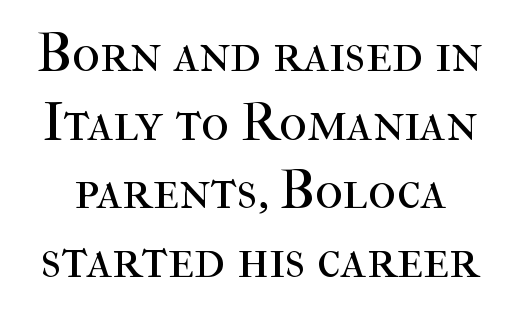
The image shows 54 px regular-weight serif type, upright; set normal line spacing (1.27x), normal letter spacing, not underlined; high stroke contrast and a medium x-height.
